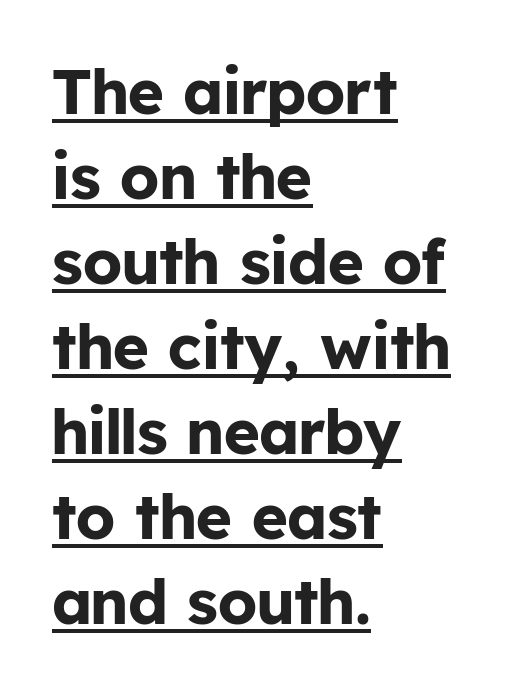
{"serif": "no", "italic": "no", "bold": "yes", "weight": "bold", "width": "normal", "stroke_contrast": "low", "x_height": "medium", "monospaced": "no", "underline": "yes", "align": "left", "line_spacing": "normal", "line_spacing_ratio": 1.37, "letter_spacing": "normal", "letter_spacing_em": 0.0, "glyph_px": 62}
